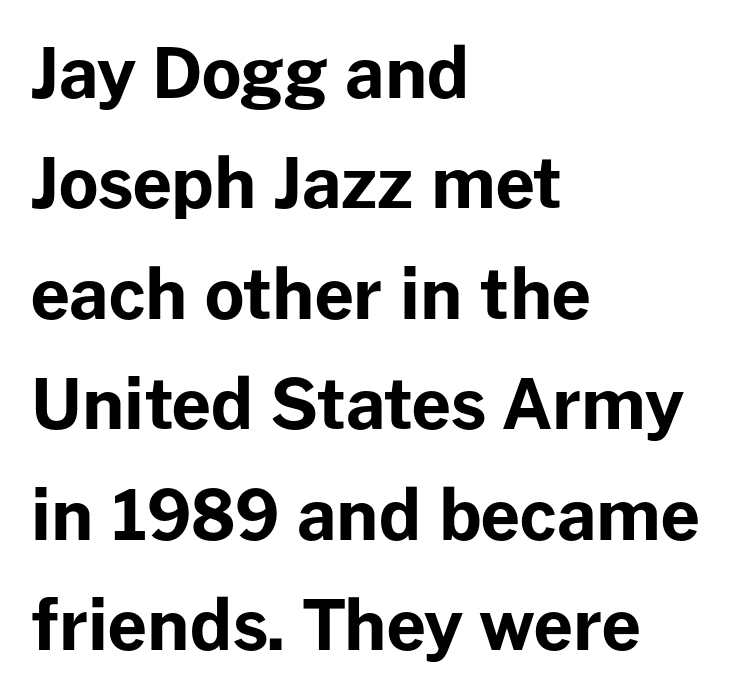
Caption: bold face, heavy strokes. Type without underlining. Which margin do the lines hug? The left one — the right edge is uneven. The passage shown has conventional tracking throughout.
